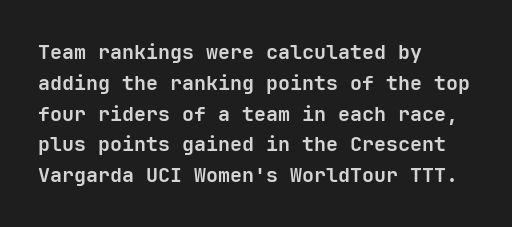
Q: Is the text bold? A: Yes.
Q: Is the text italic (slanted)? A: No, it is upright.
Q: Is the text underlined? A: No.
Q: How is the paragraph aligned? A: Left-aligned.
Q: Is the spacing between letters normal or unusually wide? A: Normal.
Q: Is the spacing between lines tight, normal or loose? A: Normal.
